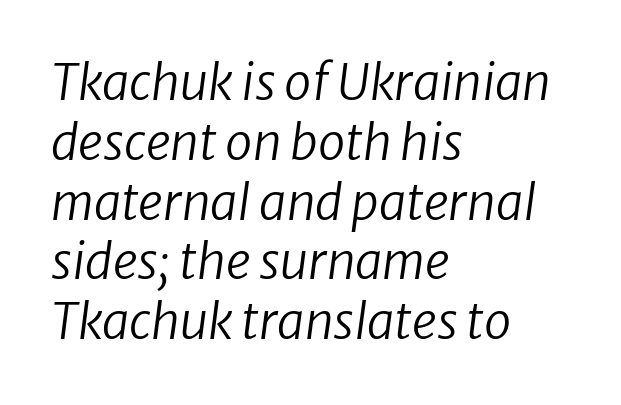
{"italic": "yes", "lean": "right", "slant_degrees": 8, "bold": "no", "weight": "regular", "width": "normal", "stroke_contrast": "low", "x_height": "medium", "monospaced": "no", "underline": "no", "align": "left", "line_spacing_ratio": 1.22, "letter_spacing": "normal", "letter_spacing_em": 0.0, "glyph_px": 49}
